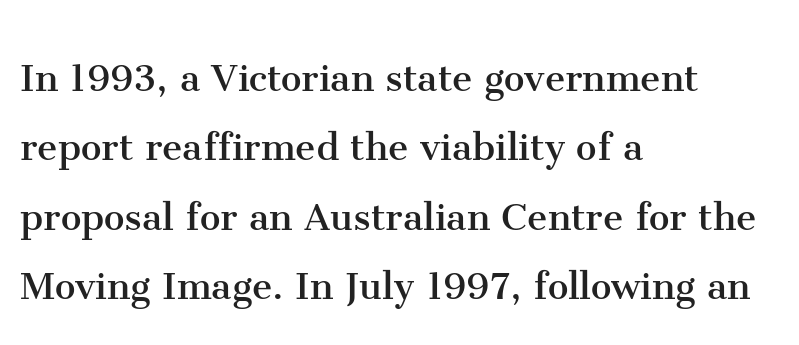
The leading is moderate, giving the passage an even texture. Does the copy run flush right? No — it runs flush left. This sample has the flowing, uneven cadence of proportional lettering. The area under the type is left untouched.
